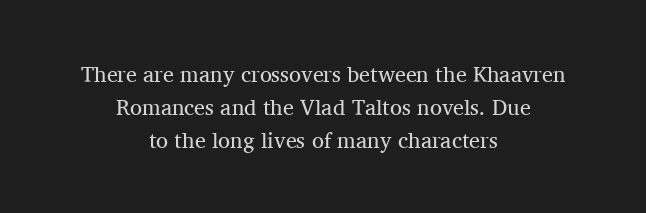
Q: Is the text bold? A: No.
Q: Is the text italic (slanted)? A: No, it is upright.
Q: Is the text underlined? A: No.
Q: How is the paragraph aligned? A: Centered.
Q: Is the spacing between letters normal or unusually wide? A: Normal.
Q: Is the spacing between lines tight, normal or loose? A: Normal.
